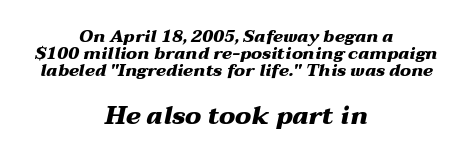
{"italic": "yes", "lean": "right", "slant_degrees": 12, "bold": "yes", "underline": "no", "align": "center", "line_spacing": "tight", "line_spacing_ratio": 1.01, "letter_spacing": "normal", "letter_spacing_em": 0.0, "larger_block": "second", "size_ratio": 1.47, "glyph_px": 25}
